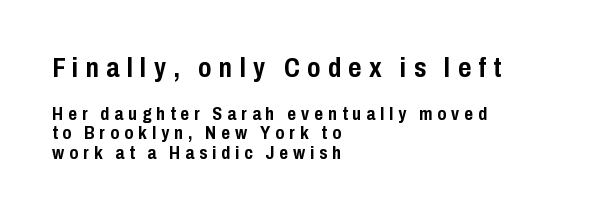
{"serif": "no", "italic": "no", "bold": "yes", "weight": "semibold", "width": "condensed", "stroke_contrast": "low", "x_height": "medium", "monospaced": "no", "underline": "no", "align": "left", "line_spacing": "tight", "line_spacing_ratio": 1.02, "letter_spacing": "wide", "letter_spacing_em": 0.26, "larger_block": "first", "size_ratio": 1.47, "glyph_px": 28}
